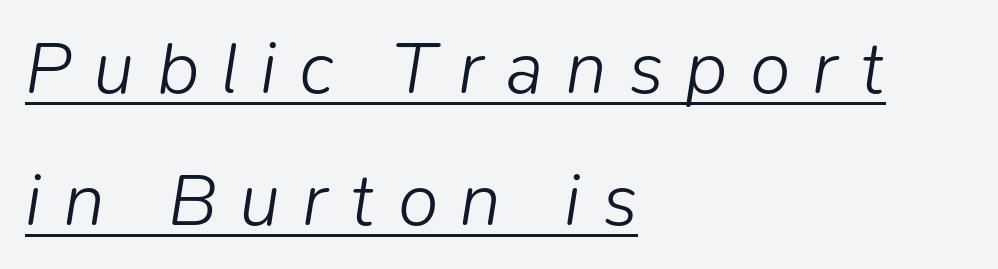
{"italic": "yes", "lean": "right", "slant_degrees": 9, "bold": "no", "weight": "light", "width": "normal", "stroke_contrast": "low", "x_height": "medium", "monospaced": "no", "underline": "yes", "align": "left", "line_spacing_ratio": 1.78, "letter_spacing": "wide", "letter_spacing_em": 0.3, "glyph_px": 74}
